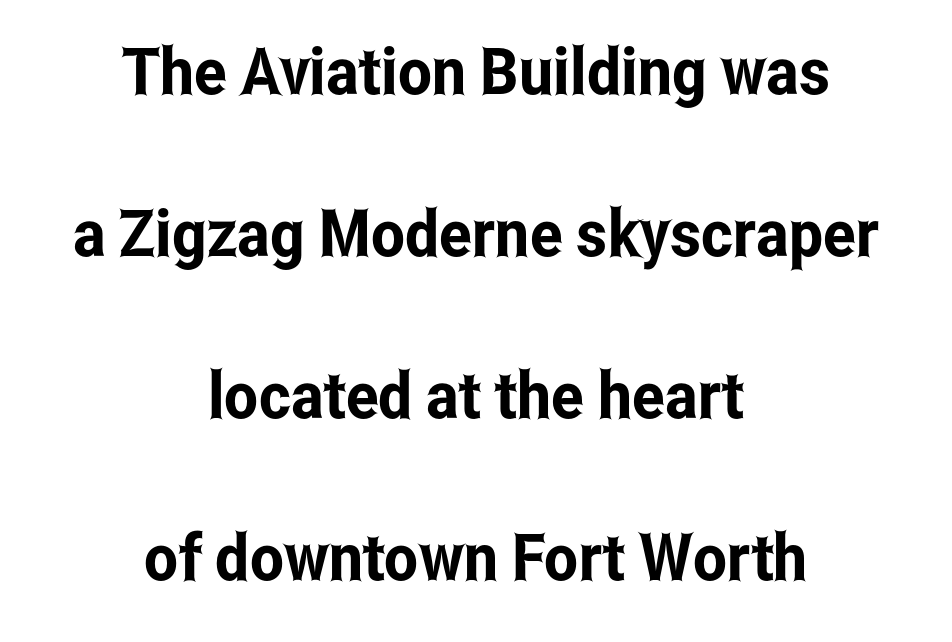
{"serif": "no", "italic": "no", "width": "condensed", "stroke_contrast": "low", "x_height": "medium", "monospaced": "no", "underline": "no", "align": "center", "line_spacing": "loose", "line_spacing_ratio": 2.49, "letter_spacing": "normal", "letter_spacing_em": 0.0, "glyph_px": 65}
